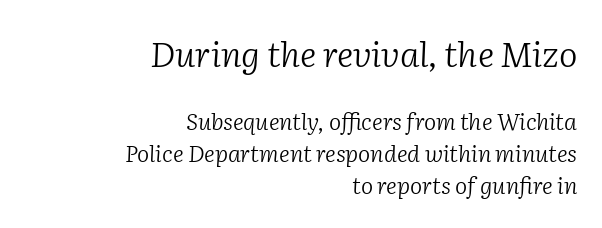
Words appear dense and cohesive because spacing is normal. The letters advance in unequal steps, a hallmark of proportional type. The designer gave the opening block more size than the closing block. The text block is weighted toward the right margin, trailing off unevenly leftward. The face used here has a pronounced slope to its letters. The characters display serif detailing at their extremities.
